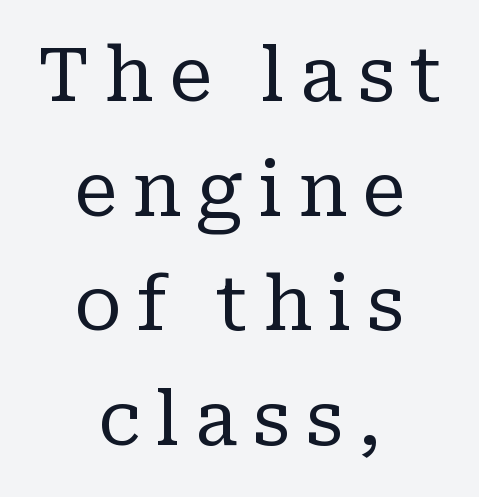
{"serif": "yes", "italic": "no", "bold": "no", "weight": "regular", "width": "normal", "stroke_contrast": "low", "x_height": "medium", "monospaced": "no", "underline": "no", "align": "center", "line_spacing": "normal", "line_spacing_ratio": 1.55, "letter_spacing": "wide", "letter_spacing_em": 0.2, "glyph_px": 74}
